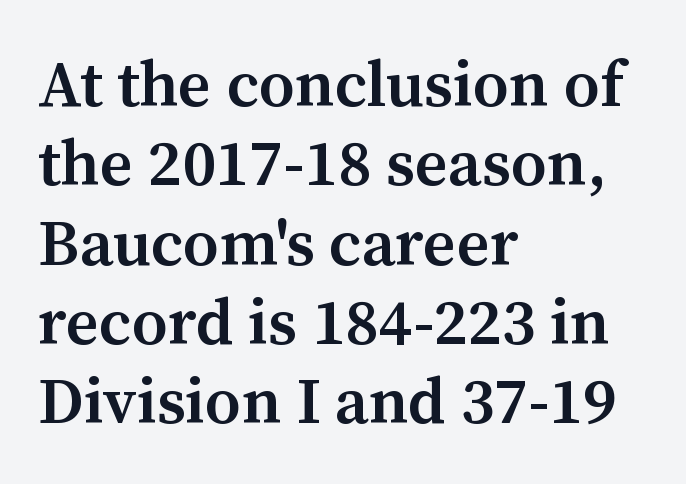
The image shows 65 px semibold serif type, upright; set left-aligned, line spacing 1.22x, normal letter spacing, not underlined; medium stroke contrast and a medium x-height.
